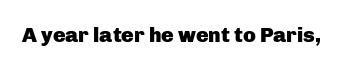
{"italic": "no", "bold": "yes", "underline": "no", "letter_spacing": "normal", "letter_spacing_em": 0.0, "glyph_px": 21}
